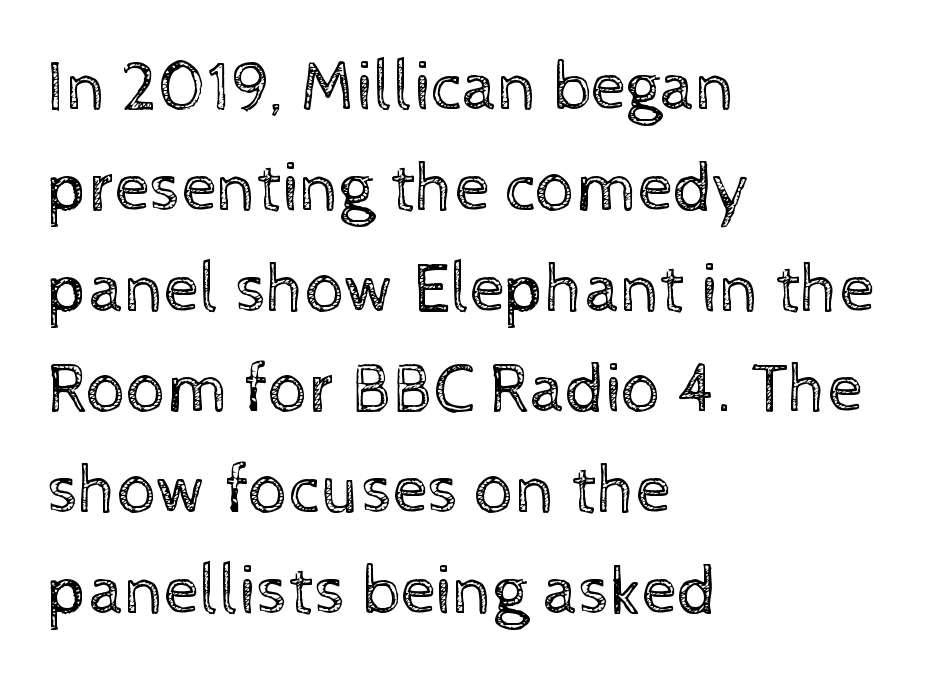
{"italic": "no", "bold": "no", "weight": "regular", "width": "normal", "x_height": "medium", "monospaced": "no", "underline": "no", "align": "left", "line_spacing": "normal", "line_spacing_ratio": 1.44, "letter_spacing": "normal", "letter_spacing_em": 0.0, "glyph_px": 70}
